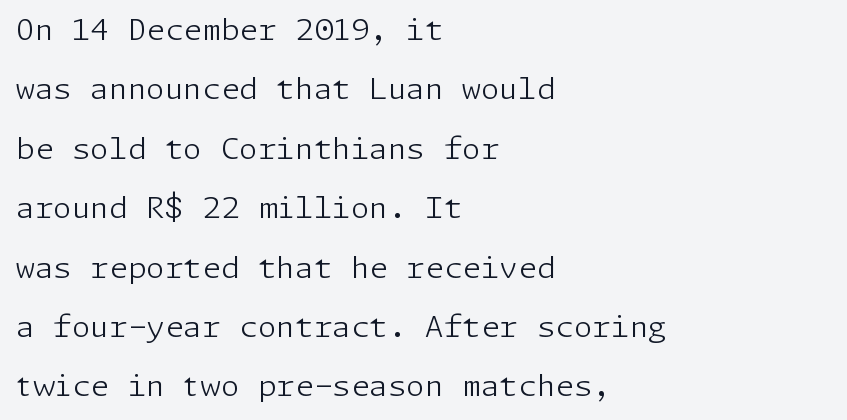
The specimen reads as upright at a glance. The words here are not underlined. Bold? No — there's no thickening of the strokes. The rendering uses a large line-height, opening up the rows. Serifs: no, the terminals of the letterforms are clean.
